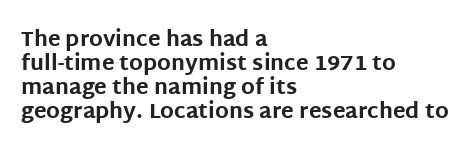
Q: Is the text bold? A: Yes.
Q: Is the text italic (slanted)? A: No, it is upright.
Q: Is the text underlined? A: No.
Q: How is the paragraph aligned? A: Left-aligned.
Q: Is the spacing between letters normal or unusually wide? A: Normal.
Q: Is the spacing between lines tight, normal or loose? A: Tight.
